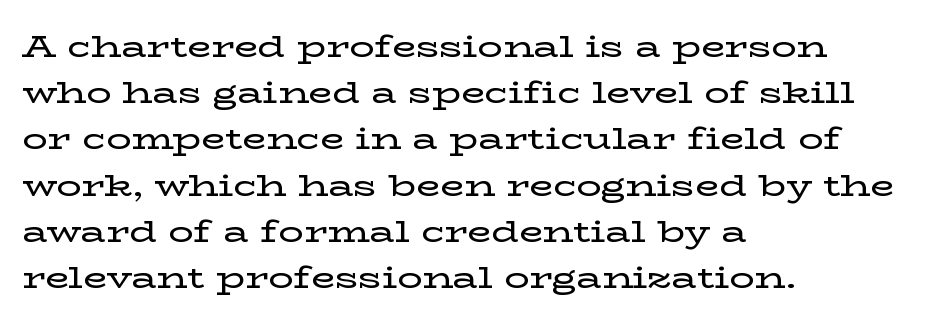
Q: Is the text italic (slanted)? A: No, it is upright.
Q: Is the typeface a serif or a sans-serif typeface? A: Serif.
Q: Is the text underlined? A: No.
Q: How is the paragraph aligned? A: Left-aligned.
Q: Is the spacing between letters normal or unusually wide? A: Normal.
Q: Is the spacing between lines tight, normal or loose? A: Normal.
Q: Width (condensed, normal, or wide)? A: Wide.
Q: Stroke contrast? A: Low.
Q: x-height? A: Medium.
Q: Monospaced? A: No.
